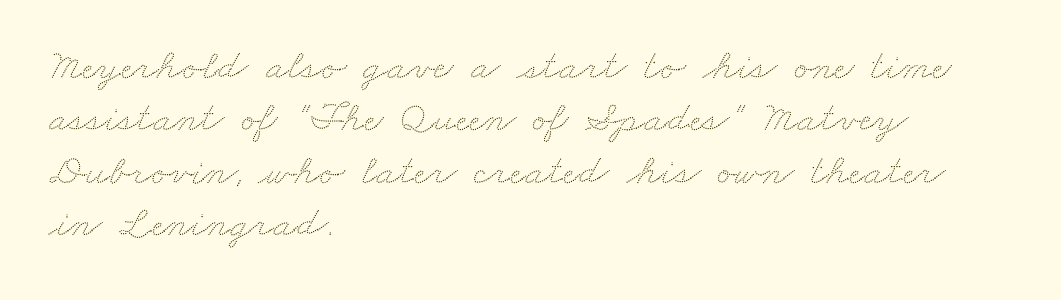
Characters follow at the spacing the type designer built in. The strip under each line holds only bare page. Is this a fixed-width face? No — the glyphs have proportional, varying widths. The setting favours the left margin, as ordinary paragraphs usually do.
